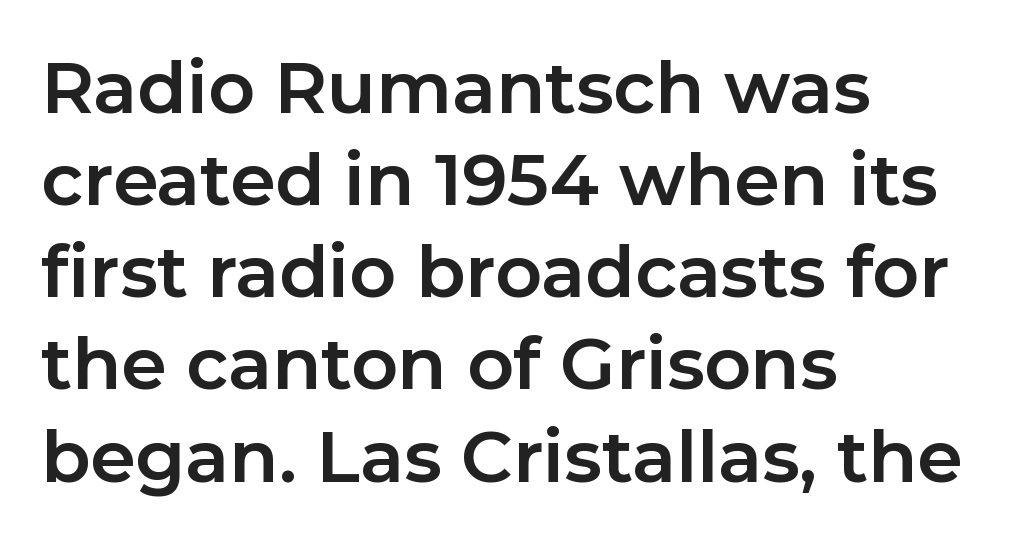
Q: Is the text bold? A: Yes.
Q: Is the text italic (slanted)? A: No, it is upright.
Q: Is the typeface a serif or a sans-serif typeface? A: Sans-serif.
Q: Is the text underlined? A: No.
Q: How is the paragraph aligned? A: Left-aligned.
Q: Is the spacing between letters normal or unusually wide? A: Normal.
Q: Is the spacing between lines tight, normal or loose? A: Normal.
Q: Width (condensed, normal, or wide)? A: Normal.
Q: Stroke contrast? A: Low.
Q: x-height? A: Medium.
Q: Monospaced? A: No.
